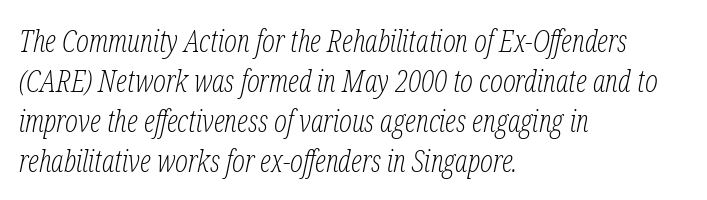
The image shows 30 px light, condensed serif type, italic (leaning right); set left-aligned, normal line spacing (1.33x), normal letter spacing, not underlined; low stroke contrast and a medium x-height.
